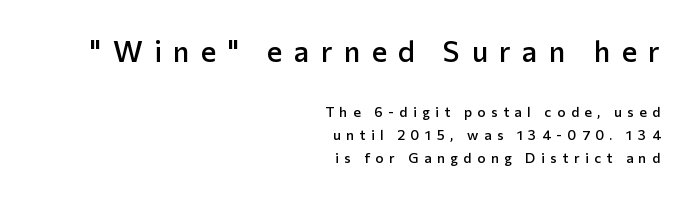
Q: Is the text bold? A: Semi-bold.
Q: Is the text italic (slanted)? A: No, it is upright.
Q: Is the typeface a serif or a sans-serif typeface? A: Sans-serif.
Q: Is the text underlined? A: No.
Q: How is the paragraph aligned? A: Right-aligned.
Q: Is the spacing between letters normal or unusually wide? A: Unusually wide.
Q: Is the spacing between lines tight, normal or loose? A: Normal.
Q: Which block of text is set in a larger size, the first (top) or the second (bottom)? A: The first (top) one.
Q: Width (condensed, normal, or wide)? A: Normal.
Q: Stroke contrast? A: Low.
Q: x-height? A: Medium.
Q: Monospaced? A: No.
